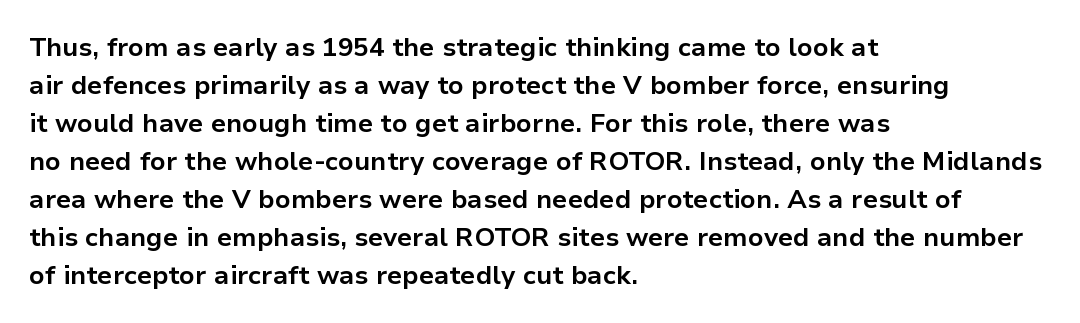
The image shows 26 px bold type, upright; set left-aligned, normal line spacing (1.46x), normal letter spacing, not underlined.
